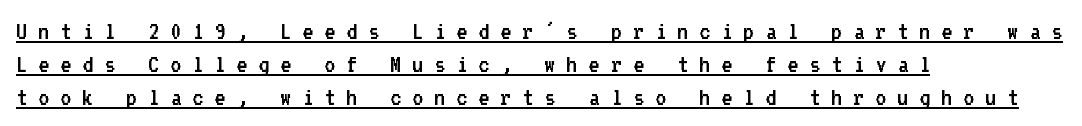
{"italic": "no", "bold": "no", "underline": "yes", "align": "left", "line_spacing_ratio": 1.22, "letter_spacing": "wide", "letter_spacing_em": 0.4, "glyph_px": 27}
